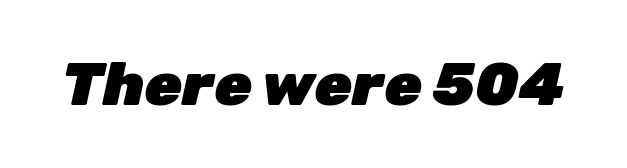
Q: Is the text bold? A: Yes.
Q: Is the text italic (slanted)? A: Yes, it leans right by about 12 degrees.
Q: Is the text underlined? A: No.
Q: Is the spacing between letters normal or unusually wide? A: Normal.
Q: Width (condensed, normal, or wide)? A: Normal.
Q: Stroke contrast? A: Low.
Q: x-height? A: Medium.
Q: Monospaced? A: No.
